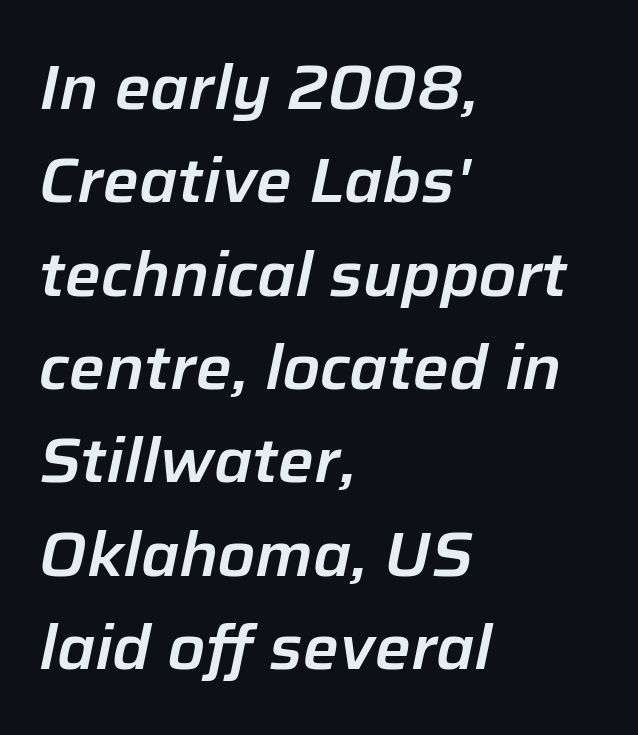
Caption: multi-line text, flush left, ragged right. The type is set solid horizontally, with unmodified tracking. Whoever set this chose a conventional vertical rhythm. The rendering applies a slant to the glyphs.
